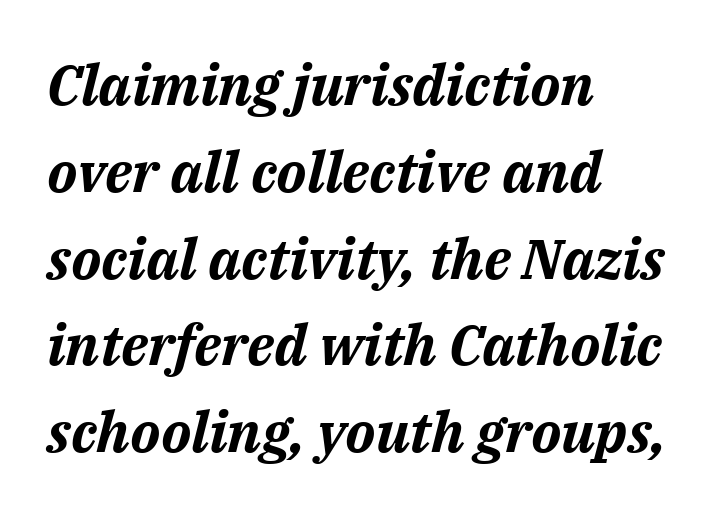
{"italic": "yes", "lean": "right", "slant_degrees": 14, "bold": "yes", "weight": "bold", "width": "normal", "stroke_contrast": "medium", "x_height": "medium", "monospaced": "no", "underline": "no", "align": "left", "line_spacing": "normal", "line_spacing_ratio": 1.55, "letter_spacing": "normal", "letter_spacing_em": 0.0, "glyph_px": 56}
